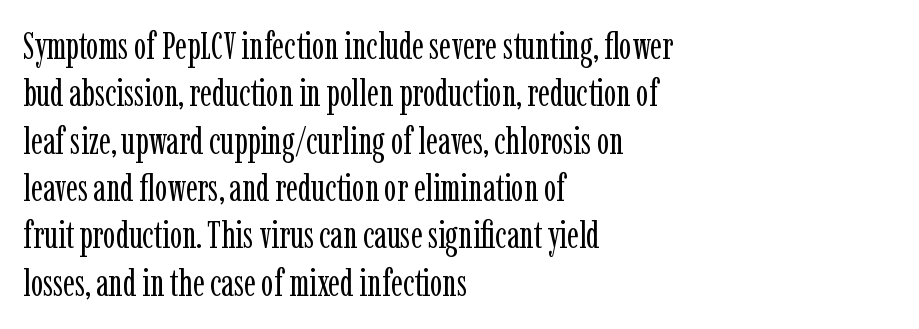
The image shows 37 px regular-weight, condensed serif type, upright; set left-aligned, normal line spacing (1.28x), normal letter spacing, not underlined; low stroke contrast and a medium x-height.
